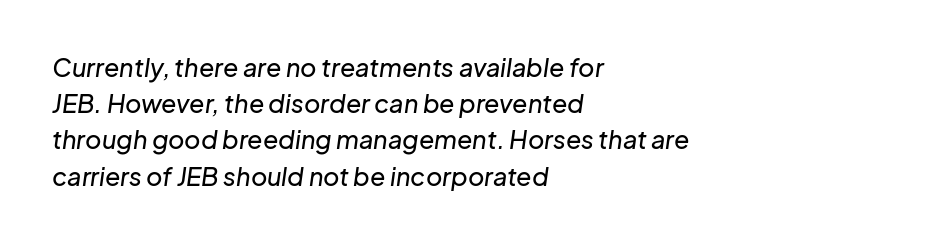
{"italic": "yes", "lean": "right", "slant_degrees": 8, "underline": "no", "align": "left", "line_spacing": "normal", "line_spacing_ratio": 1.45, "letter_spacing": "normal", "letter_spacing_em": 0.0, "glyph_px": 25}
